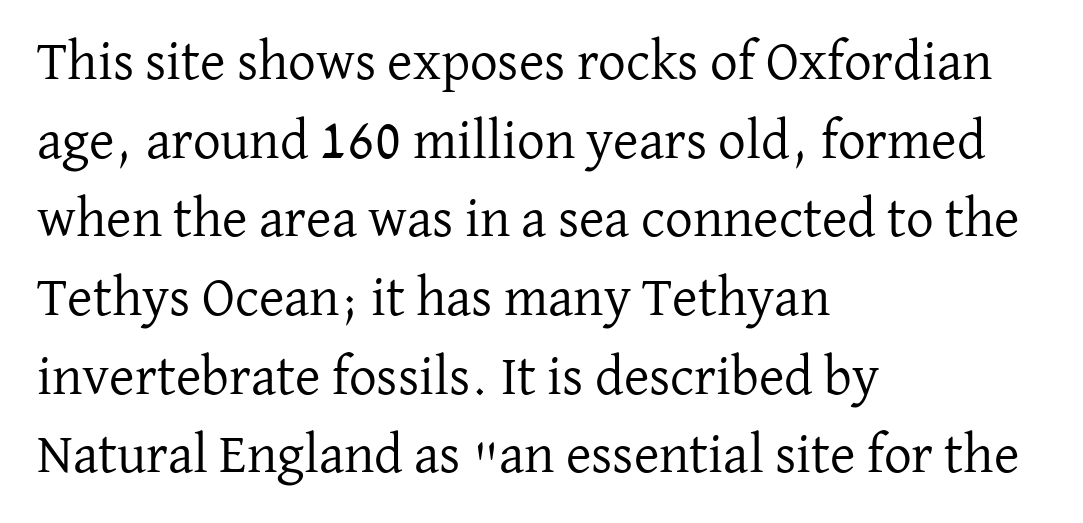
Q: Is the text bold? A: No.
Q: Is the text italic (slanted)? A: No, it is upright.
Q: Is the typeface a serif or a sans-serif typeface? A: Serif.
Q: Is the text underlined? A: No.
Q: How is the paragraph aligned? A: Left-aligned.
Q: Is the spacing between letters normal or unusually wide? A: Normal.
Q: Is the spacing between lines tight, normal or loose? A: Normal.
Q: Width (condensed, normal, or wide)? A: Normal.
Q: Stroke contrast? A: Low.
Q: x-height? A: Medium.
Q: Monospaced? A: No.
